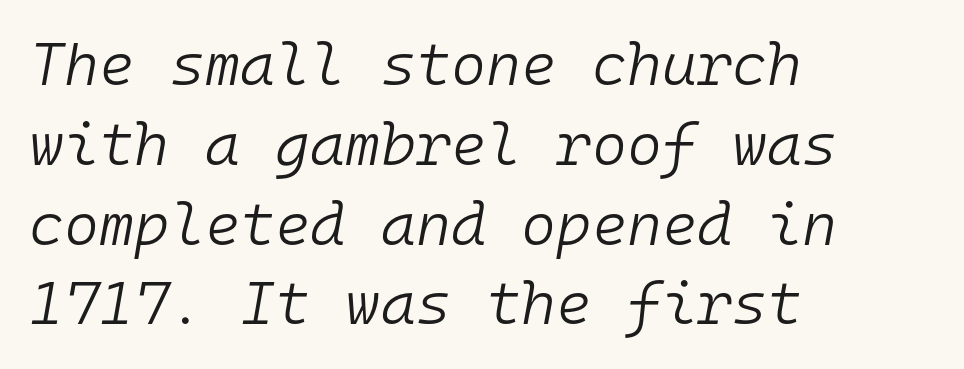
{"italic": "yes", "lean": "right", "slant_degrees": 10, "bold": "no", "weight": "light", "width": "normal", "stroke_contrast": "low", "x_height": "medium", "monospaced": "yes", "underline": "no", "align": "left", "line_spacing": "normal", "line_spacing_ratio": 1.33, "letter_spacing": "normal", "letter_spacing_em": 0.0, "glyph_px": 60}
